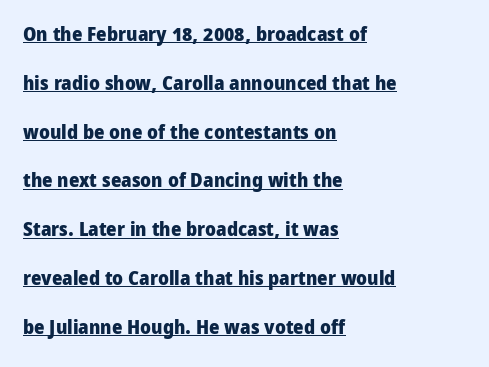
The image shows 20 px bold type, upright; set left-aligned, loose line spacing (2.44x), normal letter spacing, underlined.
